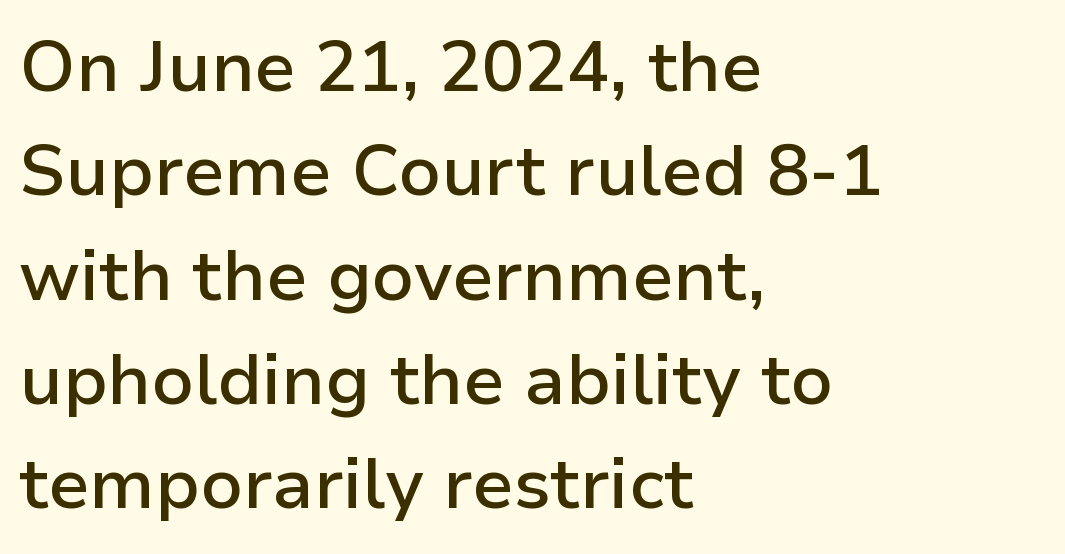
Q: Is the text bold? A: Semi-bold.
Q: Is the text italic (slanted)? A: No, it is upright.
Q: Is the typeface a serif or a sans-serif typeface? A: Sans-serif.
Q: Is the text underlined? A: No.
Q: How is the paragraph aligned? A: Left-aligned.
Q: Is the spacing between letters normal or unusually wide? A: Normal.
Q: Is the spacing between lines tight, normal or loose? A: Normal.
Q: Width (condensed, normal, or wide)? A: Normal.
Q: Stroke contrast? A: Low.
Q: x-height? A: Medium.
Q: Monospaced? A: No.
